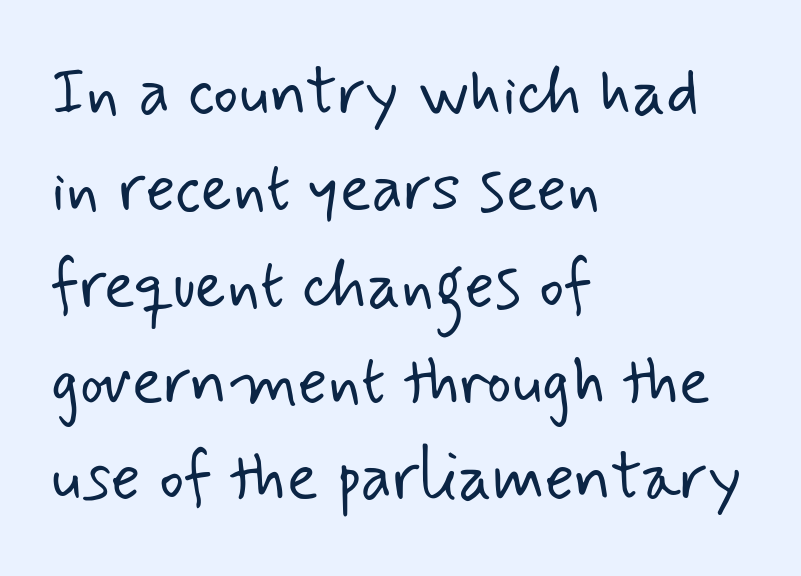
The image shows 66 px light sans-serif type; set left-aligned, normal line spacing (1.46x), normal letter spacing, not underlined; low stroke contrast and a small x-height.
